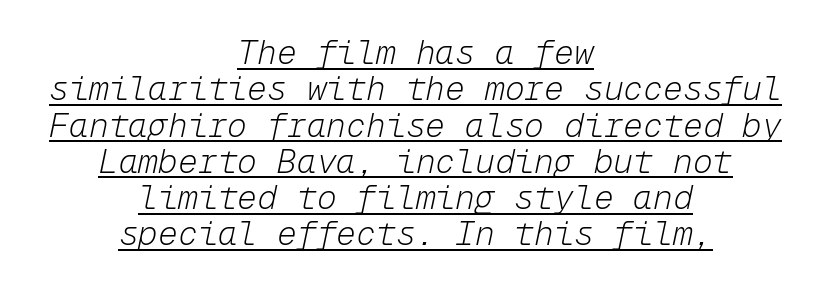
{"italic": "yes", "lean": "right", "slant_degrees": 12, "bold": "no", "weight": "light", "width": "normal", "stroke_contrast": "low", "x_height": "medium", "monospaced": "yes", "underline": "yes", "align": "center", "line_spacing": "tight", "line_spacing_ratio": 1.1, "letter_spacing": "normal", "letter_spacing_em": 0.0, "glyph_px": 33}
